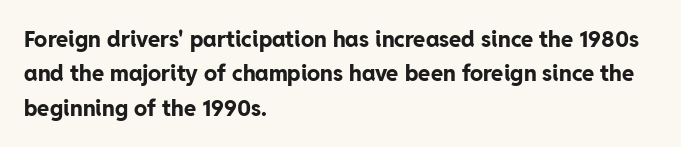
Upright lettering throughout. Just letters on the line, the space beneath them empty. The vertical gap from one line to the next is medium. Strong, thick strokes mark this as bold type. Short and long lines alike share a common starting point at left.
